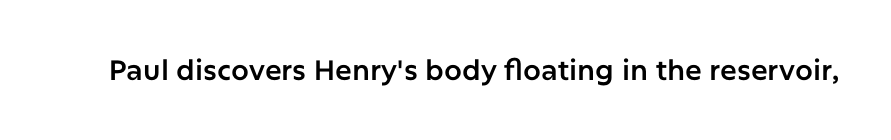
Q: Is the text italic (slanted)? A: No, it is upright.
Q: Is the typeface a serif or a sans-serif typeface? A: Sans-serif.
Q: Is the text underlined? A: No.
Q: Is the spacing between letters normal or unusually wide? A: Normal.
Q: Width (condensed, normal, or wide)? A: Normal.
Q: Stroke contrast? A: Low.
Q: x-height? A: Medium.
Q: Monospaced? A: No.
